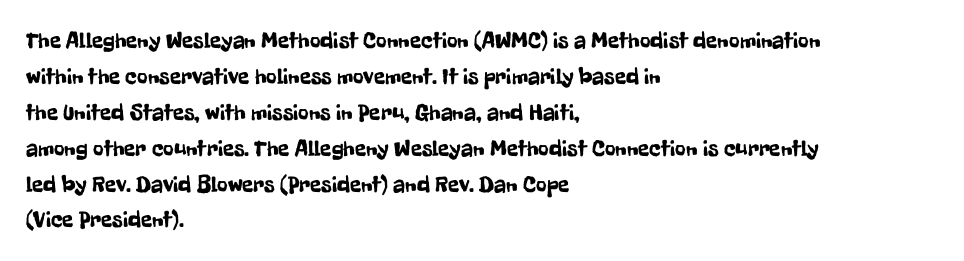
The passage shown has conventional tracking throughout. The axis of the letterforms is exactly vertical. In CSS terms this would be text-align: left. The area under the type is left untouched.
